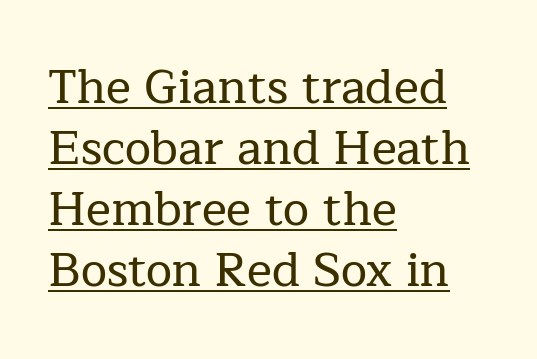
{"serif": "yes", "italic": "no", "width": "normal", "stroke_contrast": "low", "x_height": "medium", "monospaced": "no", "underline": "yes", "align": "left", "line_spacing": "normal", "line_spacing_ratio": 1.3, "letter_spacing": "normal", "letter_spacing_em": 0.0, "glyph_px": 47}
